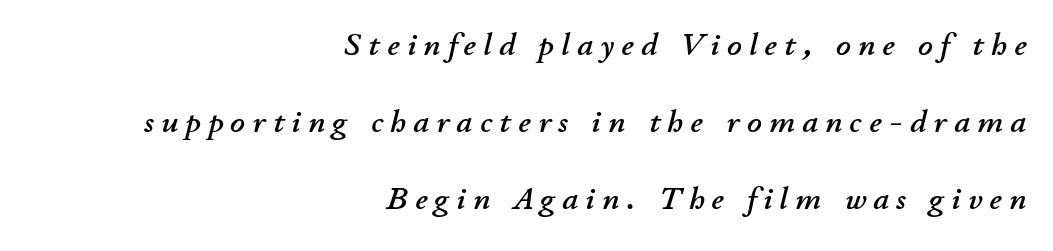
Q: Is the text italic (slanted)? A: Yes, it leans right by about 11 degrees.
Q: Is the text underlined? A: No.
Q: How is the paragraph aligned? A: Right-aligned.
Q: Is the spacing between letters normal or unusually wide? A: Unusually wide.
Q: Is the spacing between lines tight, normal or loose? A: Loose.
Q: Width (condensed, normal, or wide)? A: Normal.
Q: Stroke contrast? A: Low.
Q: x-height? A: Small.
Q: Monospaced? A: No.
